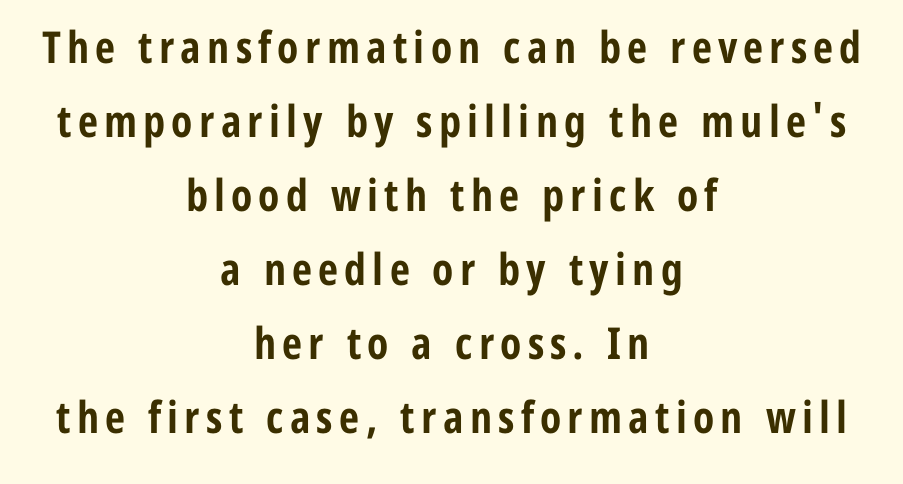
Q: Is the text bold? A: Yes.
Q: Is the text italic (slanted)? A: No, it is upright.
Q: Is the typeface a serif or a sans-serif typeface? A: Sans-serif.
Q: Is the text underlined? A: No.
Q: How is the paragraph aligned? A: Centered.
Q: Is the spacing between lines tight, normal or loose? A: Normal.
Q: Width (condensed, normal, or wide)? A: Condensed.
Q: Stroke contrast? A: Low.
Q: x-height? A: Medium.
Q: Monospaced? A: No.
